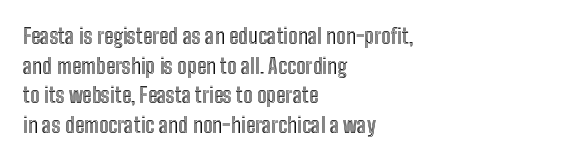
{"italic": "no", "underline": "no", "align": "left", "line_spacing": "normal", "line_spacing_ratio": 1.41, "letter_spacing": "normal", "letter_spacing_em": 0.0, "glyph_px": 21}
